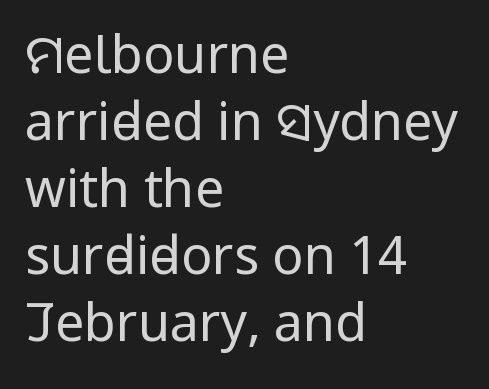
The image shows 52 px regular-weight, condensed sans-serif type, upright; set left-aligned, normal line spacing (1.29x), normal letter spacing, not underlined; low stroke contrast and a large x-height.
